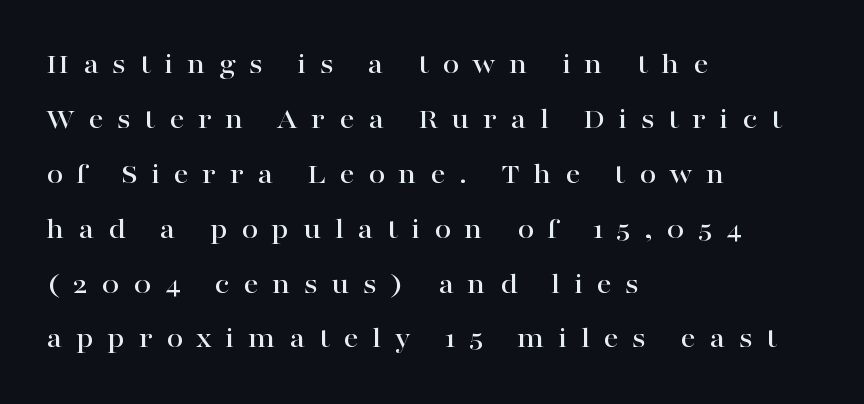
{"serif": "yes", "italic": "no", "width": "wide", "stroke_contrast": "high", "x_height": "medium", "monospaced": "no", "underline": "no", "align": "left", "line_spacing_ratio": 1.83, "letter_spacing": "wide", "letter_spacing_em": 0.45, "glyph_px": 30}
